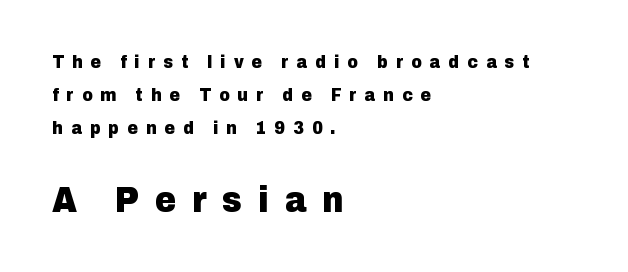
Pretty heavy lettering here — definitely bold. A typesetter would call this proportional, since set widths differ per character. There is plenty of visible air inserted between adjacent glyphs. What kind of face is this? One without serifs — a sans. Horizontal alignment here is leftward, the default for most running prose.
